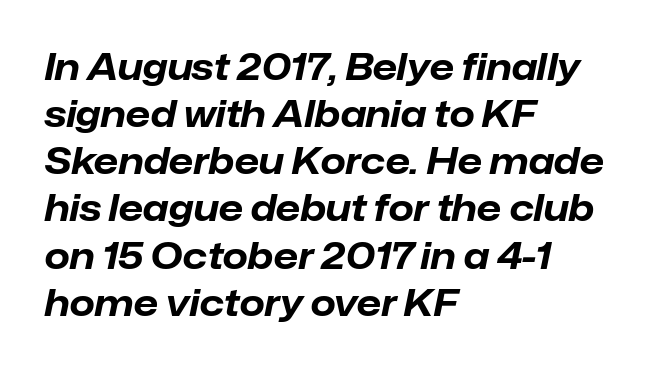
Q: Is the text bold? A: Yes.
Q: Is the text italic (slanted)? A: Yes, it leans right by about 12 degrees.
Q: Is the text underlined? A: No.
Q: How is the paragraph aligned? A: Left-aligned.
Q: Is the spacing between letters normal or unusually wide? A: Normal.
Q: Is the spacing between lines tight, normal or loose? A: Normal.
Q: Width (condensed, normal, or wide)? A: Normal.
Q: Stroke contrast? A: Low.
Q: x-height? A: Medium.
Q: Monospaced? A: No.
